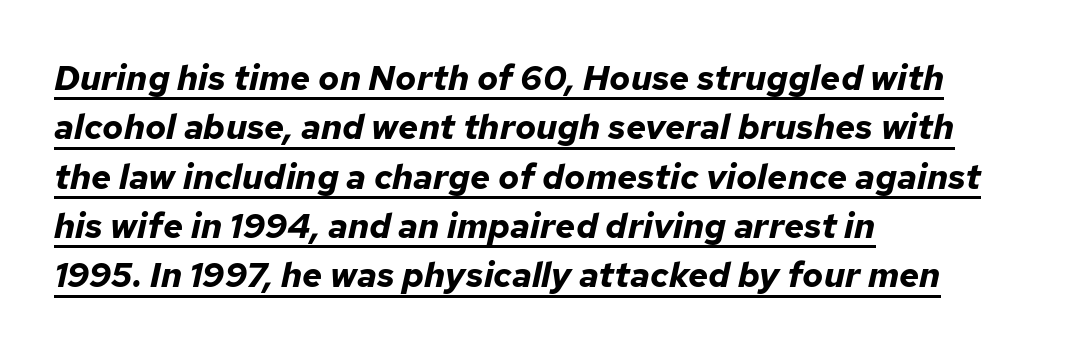
Q: Is the text bold? A: Yes.
Q: Is the text italic (slanted)? A: Yes, it leans right by about 12 degrees.
Q: Is the text underlined? A: Yes.
Q: How is the paragraph aligned? A: Left-aligned.
Q: Is the spacing between letters normal or unusually wide? A: Normal.
Q: Is the spacing between lines tight, normal or loose? A: Normal.
Q: Width (condensed, normal, or wide)? A: Normal.
Q: Stroke contrast? A: Low.
Q: x-height? A: Medium.
Q: Monospaced? A: No.
